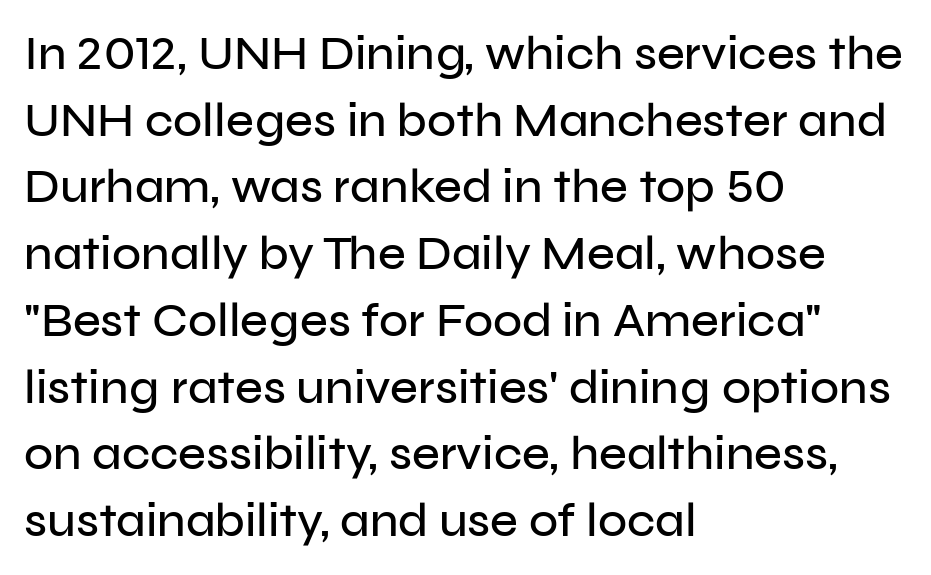
The image shows 48 px sans-serif type, upright; set left-aligned, normal line spacing (1.39x), normal letter spacing, not underlined; low stroke contrast and a medium x-height.
